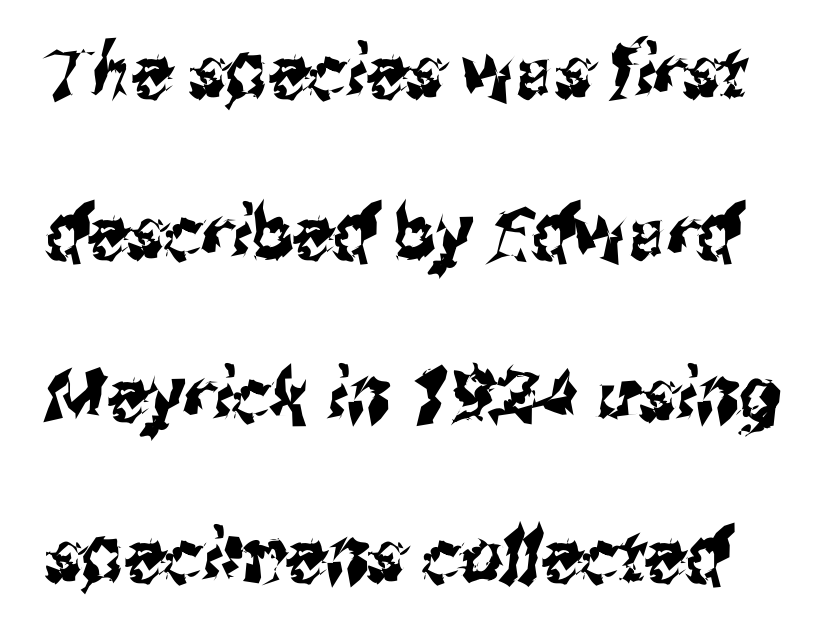
Q: Is the typeface a serif or a sans-serif typeface? A: Sans-serif.
Q: Is the text underlined? A: No.
Q: Is the spacing between letters normal or unusually wide? A: Normal.
Q: Is the spacing between lines tight, normal or loose? A: Loose.
Q: Width (condensed, normal, or wide)? A: Condensed.
Q: Stroke contrast? A: Medium.
Q: x-height? A: Medium.
Q: Monospaced? A: No.
